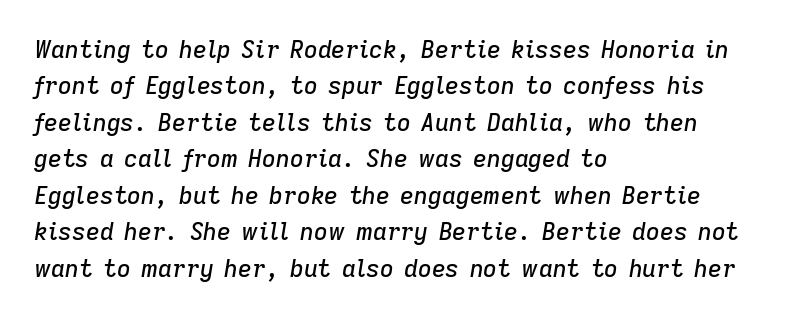
Q: Is the text italic (slanted)? A: Yes, it leans right by about 9 degrees.
Q: Is the text underlined? A: No.
Q: How is the paragraph aligned? A: Left-aligned.
Q: Is the spacing between letters normal or unusually wide? A: Normal.
Q: Is the spacing between lines tight, normal or loose? A: Normal.
